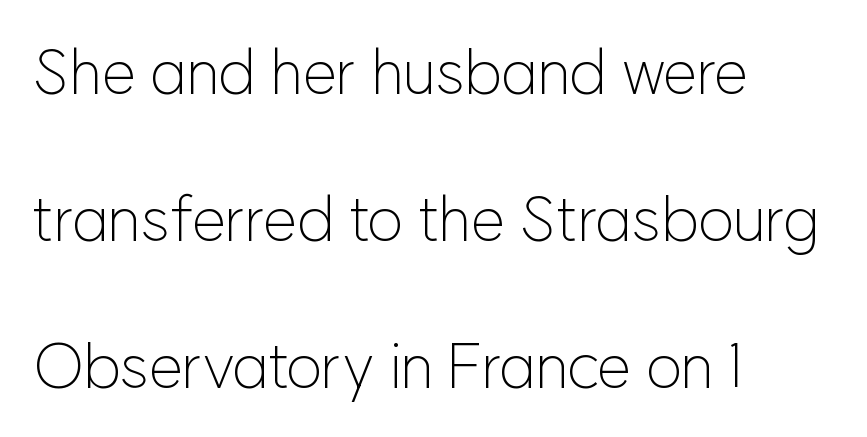
Q: Is the text bold? A: No.
Q: Is the text italic (slanted)? A: No, it is upright.
Q: Is the typeface a serif or a sans-serif typeface? A: Sans-serif.
Q: Is the text underlined? A: No.
Q: How is the paragraph aligned? A: Left-aligned.
Q: Is the spacing between letters normal or unusually wide? A: Normal.
Q: Is the spacing between lines tight, normal or loose? A: Loose.
Q: Width (condensed, normal, or wide)? A: Normal.
Q: Stroke contrast? A: Low.
Q: x-height? A: Medium.
Q: Monospaced? A: No.
